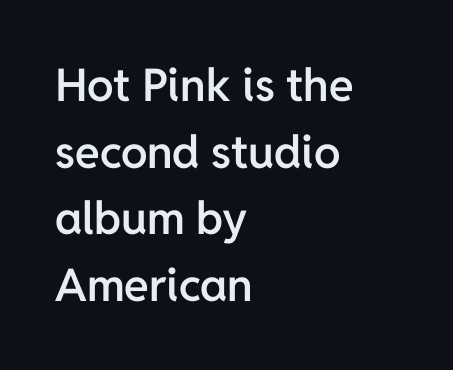
Layout note: lines flush left. Serif or sans? Sans — the stroke terminals are bare. The typesetting leans somewhat heavy: a semibold. The vertical gap from one line to the next is medium. Clear beneath every line of the passage.
